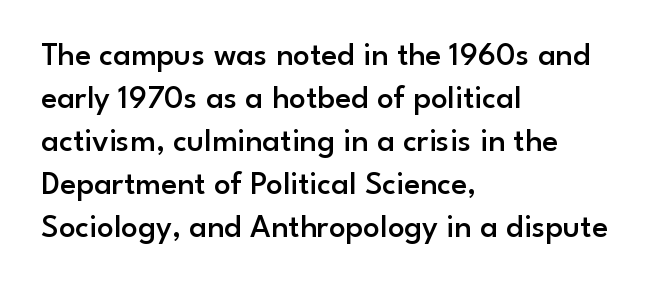
{"serif": "no", "italic": "no", "bold": "semi", "weight": "semibold", "width": "normal", "stroke_contrast": "low", "x_height": "small", "monospaced": "no", "underline": "no", "align": "left", "line_spacing": "normal", "line_spacing_ratio": 1.3, "letter_spacing": "normal", "letter_spacing_em": 0.0, "glyph_px": 33}
